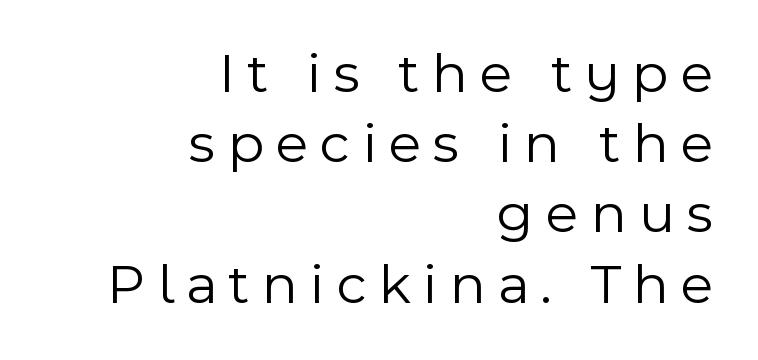
The image shows 58 px light sans-serif type, upright; set right-aligned, line spacing 1.21x, unusually wide letter spacing (+0.21 em), not underlined; a medium x-height.
